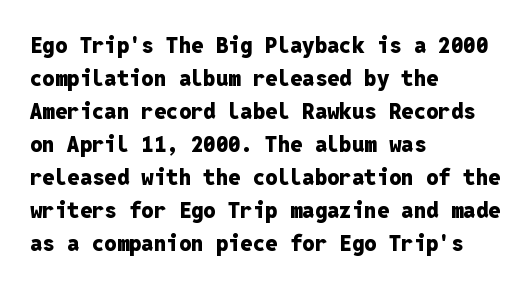
Q: Is the text bold? A: Yes.
Q: Is the text italic (slanted)? A: No, it is upright.
Q: Is the text underlined? A: No.
Q: How is the paragraph aligned? A: Left-aligned.
Q: Is the spacing between letters normal or unusually wide? A: Normal.
Q: Is the spacing between lines tight, normal or loose? A: Normal.
